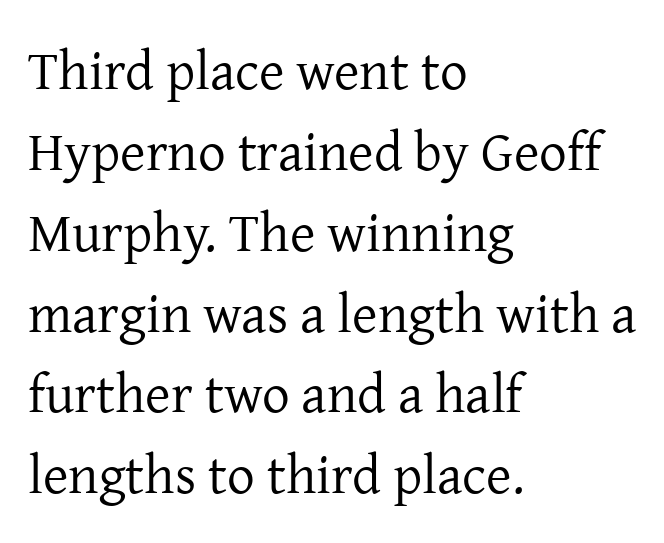
Q: Is the text bold? A: No.
Q: Is the text italic (slanted)? A: No, it is upright.
Q: Is the typeface a serif or a sans-serif typeface? A: Serif.
Q: Is the text underlined? A: No.
Q: How is the paragraph aligned? A: Left-aligned.
Q: Is the spacing between letters normal or unusually wide? A: Normal.
Q: Is the spacing between lines tight, normal or loose? A: Normal.
Q: Width (condensed, normal, or wide)? A: Normal.
Q: Stroke contrast? A: Low.
Q: x-height? A: Medium.
Q: Monospaced? A: No.
